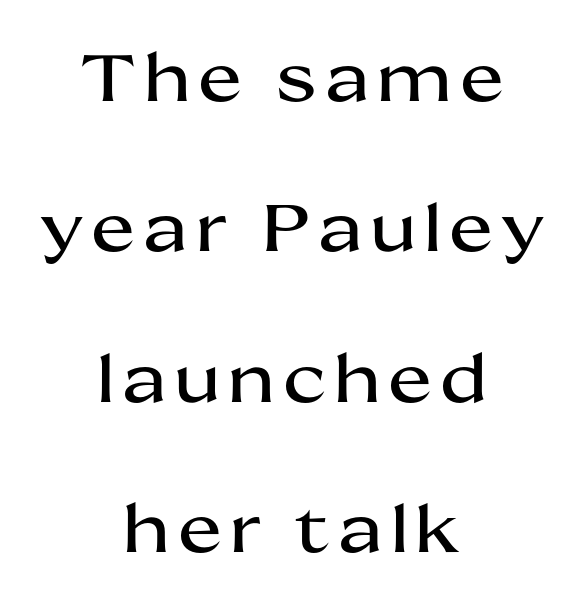
Q: Is the text italic (slanted)? A: No, it is upright.
Q: Is the text underlined? A: No.
Q: How is the paragraph aligned? A: Centered.
Q: Is the spacing between lines tight, normal or loose? A: Loose.
Q: Width (condensed, normal, or wide)? A: Wide.
Q: Stroke contrast? A: Medium.
Q: x-height? A: Medium.
Q: Monospaced? A: No.
